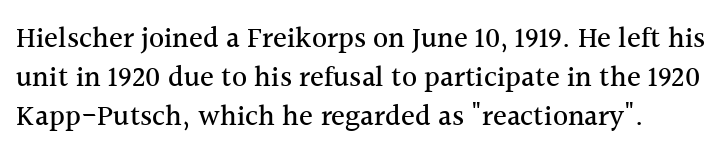
Q: Is the text italic (slanted)? A: No, it is upright.
Q: Is the typeface a serif or a sans-serif typeface? A: Serif.
Q: Is the text underlined? A: No.
Q: Is the spacing between letters normal or unusually wide? A: Normal.
Q: Is the spacing between lines tight, normal or loose? A: Normal.
Q: Width (condensed, normal, or wide)? A: Normal.
Q: x-height? A: Medium.
Q: Monospaced? A: No.
